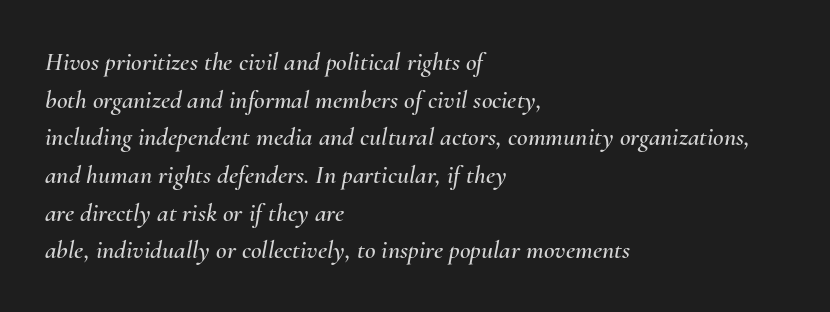
The image shows 26 px text type, italic (leaning right); set left-aligned, normal line spacing (1.45x), normal letter spacing, not underlined.
